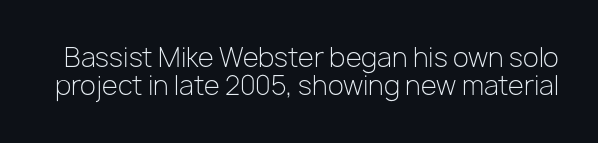
Q: Is the text bold? A: No.
Q: Is the text italic (slanted)? A: No, it is upright.
Q: Is the text underlined? A: No.
Q: Is the spacing between letters normal or unusually wide? A: Normal.
Q: Is the spacing between lines tight, normal or loose? A: Tight.
